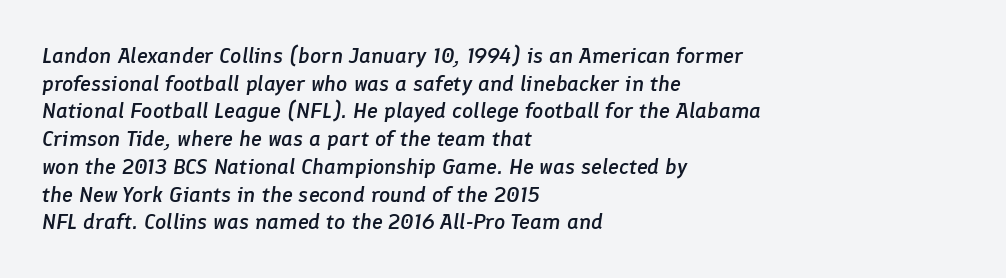
The image shows 22 px text type, italic (leaning right); set left-aligned, normal line spacing (1.26x), normal letter spacing, not underlined.
